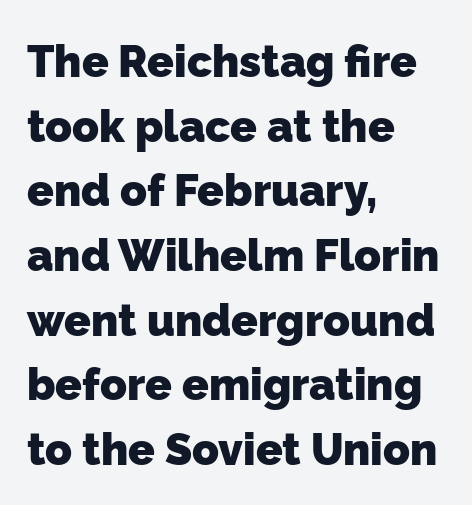
Students, observe: this is what conventionally led text looks like. Each word holds together tightly as a unit, with standard inter-letter gaps. The lines in this sample share a left origin and differ only in where they stop. I'd describe the lettering as bold — thick and assertive. Classification — sans serif.
